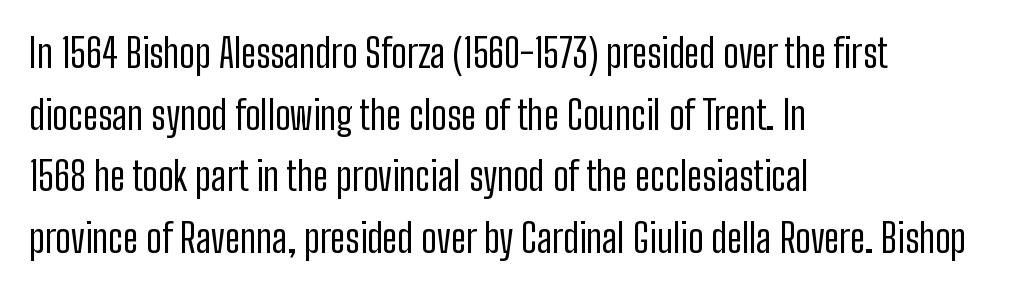
Q: Is the text bold? A: No.
Q: Is the text italic (slanted)? A: No, it is upright.
Q: Is the typeface a serif or a sans-serif typeface? A: Sans-serif.
Q: Is the text underlined? A: No.
Q: How is the paragraph aligned? A: Left-aligned.
Q: Is the spacing between letters normal or unusually wide? A: Normal.
Q: Is the spacing between lines tight, normal or loose? A: Normal.
Q: Width (condensed, normal, or wide)? A: Condensed.
Q: Stroke contrast? A: Low.
Q: x-height? A: Medium.
Q: Monospaced? A: No.
